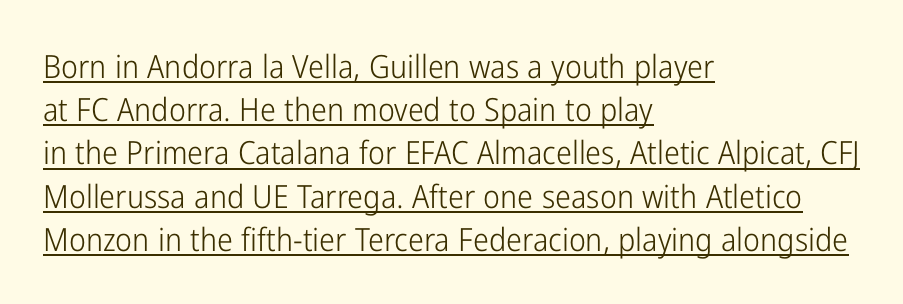
The image shows 32 px light, condensed sans-serif type, upright; set left-aligned, normal line spacing (1.35x), normal letter spacing, underlined; low stroke contrast and a medium x-height.
